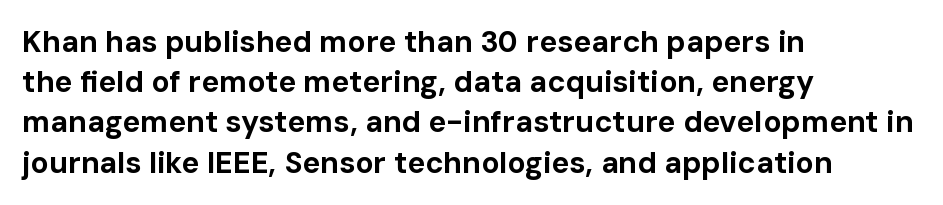
Q: Is the text bold? A: Yes.
Q: Is the text italic (slanted)? A: No, it is upright.
Q: Is the typeface a serif or a sans-serif typeface? A: Sans-serif.
Q: Is the text underlined? A: No.
Q: How is the paragraph aligned? A: Left-aligned.
Q: Is the spacing between letters normal or unusually wide? A: Normal.
Q: Is the spacing between lines tight, normal or loose? A: Normal.
Q: Width (condensed, normal, or wide)? A: Normal.
Q: Stroke contrast? A: Low.
Q: x-height? A: Medium.
Q: Monospaced? A: No.
